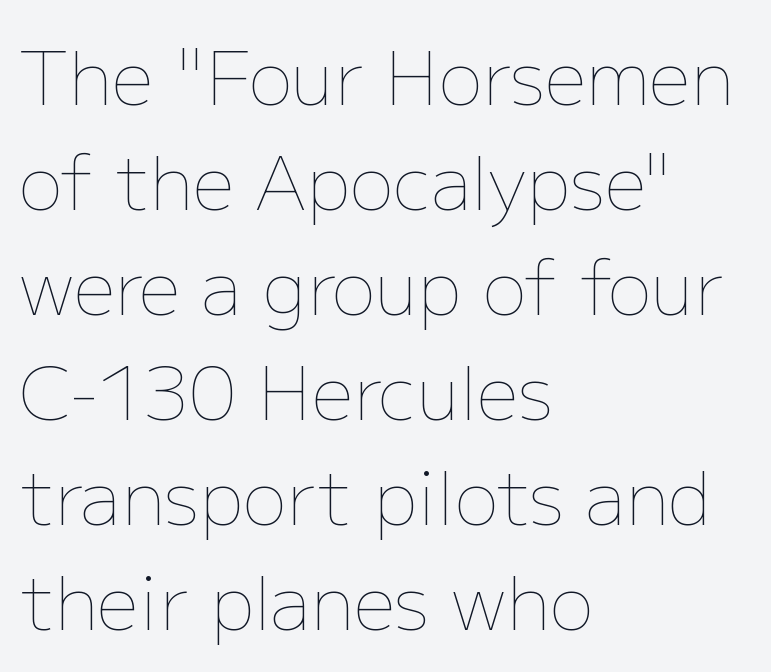
Q: Is the text bold? A: No.
Q: Is the text italic (slanted)? A: No, it is upright.
Q: Is the text underlined? A: No.
Q: How is the paragraph aligned? A: Left-aligned.
Q: Is the spacing between letters normal or unusually wide? A: Normal.
Q: Is the spacing between lines tight, normal or loose? A: Normal.
Q: Width (condensed, normal, or wide)? A: Normal.
Q: Stroke contrast? A: Low.
Q: x-height? A: Medium.
Q: Monospaced? A: No.
